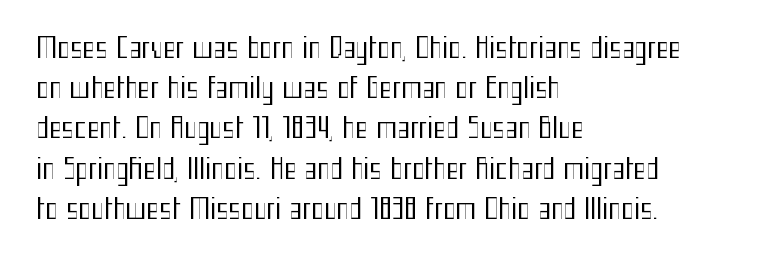
The paragraph shown leans on its left margin. Has an underline been added? It has not. The font's upright variant was chosen for this text. The cut favours lightness, reaching ordinary text weight at its darkest.
